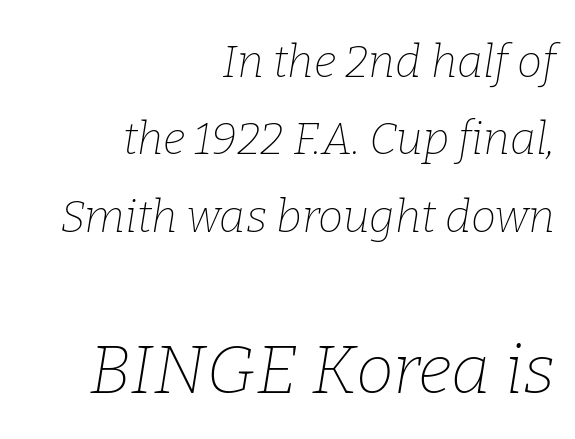
{"serif": "yes", "italic": "yes", "lean": "right", "slant_degrees": 9, "bold": "no", "weight": "thin", "width": "normal", "stroke_contrast": "low", "x_height": "medium", "monospaced": "no", "underline": "no", "align": "right", "line_spacing_ratio": 1.72, "letter_spacing": "normal", "letter_spacing_em": 0.0, "larger_block": "second", "size_ratio": 1.51, "glyph_px": 68}
